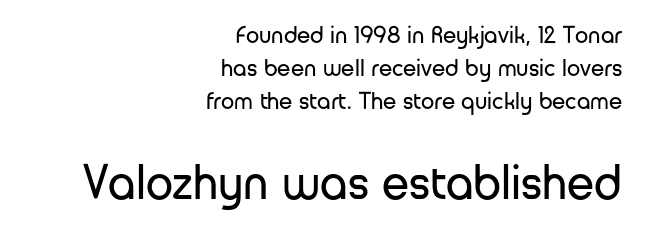
{"serif": "no", "italic": "no", "bold": "no", "weight": "regular", "width": "normal", "stroke_contrast": "low", "x_height": "medium", "monospaced": "no", "underline": "no", "align": "right", "line_spacing": "normal", "line_spacing_ratio": 1.38, "letter_spacing": "normal", "letter_spacing_em": 0.0, "larger_block": "second", "size_ratio": 2.04, "glyph_px": 49}
